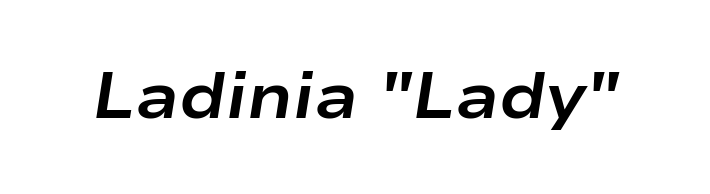
The passage shown has conventional tracking throughout. Is this a fixed-width face? No — the glyphs have proportional, varying widths. The passage shown is not underscored anywhere. A typesetter would mark this as italic. This is heavy type, rendered in bold.
